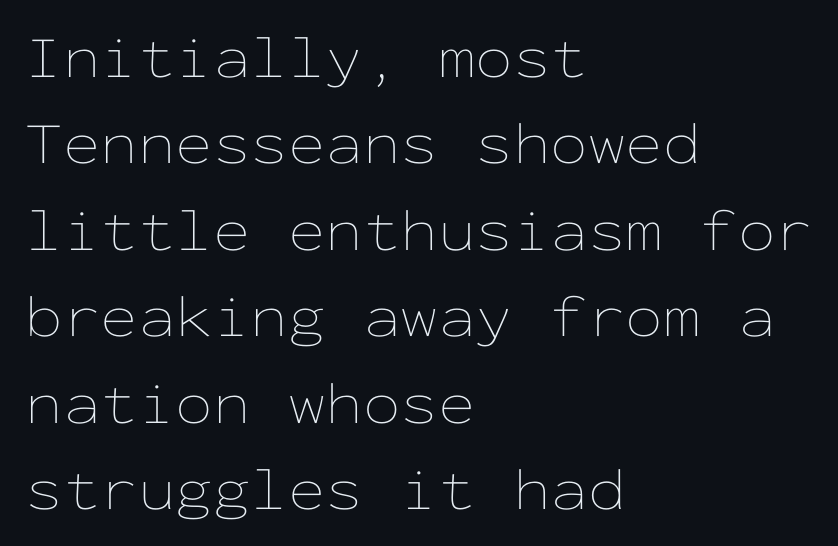
Heft: none added — not bold. If you measured baseline to baseline, you'd find a middling distance. This sample uses an upright cut, with every glyph sitting square on the baseline. The strip under each line holds only bare page. Short and long lines alike share a common starting point at left. Is the letter spacing exaggerated? No — it looks like the ordinary default.
